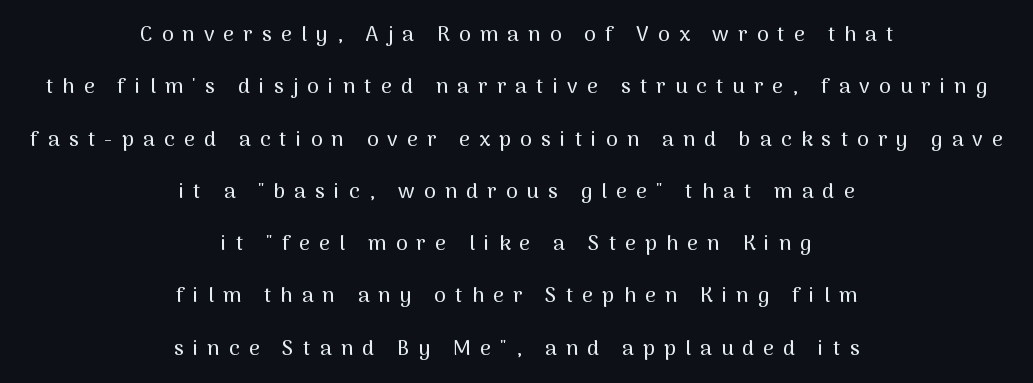
Q: Is the text italic (slanted)? A: No, it is upright.
Q: Is the text underlined? A: No.
Q: How is the paragraph aligned? A: Centered.
Q: Is the spacing between letters normal or unusually wide? A: Unusually wide.
Q: Is the spacing between lines tight, normal or loose? A: Loose.
